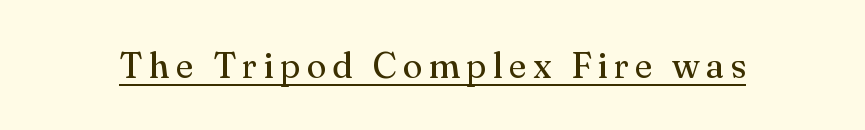
Q: Is the text bold? A: No.
Q: Is the text italic (slanted)? A: No, it is upright.
Q: Is the typeface a serif or a sans-serif typeface? A: Serif.
Q: Is the text underlined? A: Yes.
Q: Width (condensed, normal, or wide)? A: Normal.
Q: Stroke contrast? A: Medium.
Q: x-height? A: Small.
Q: Monospaced? A: No.
